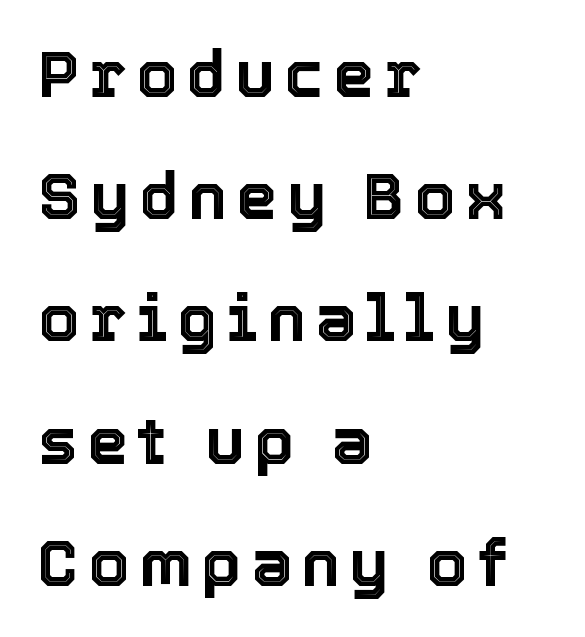
Q: Is the text italic (slanted)? A: No, it is upright.
Q: Is the text underlined? A: No.
Q: How is the paragraph aligned? A: Left-aligned.
Q: Width (condensed, normal, or wide)? A: Normal.
Q: x-height? A: Medium.
Q: Monospaced? A: No.
